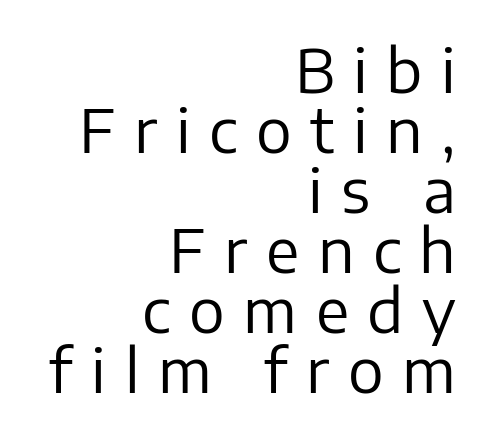
The image shows 60 px regular-weight sans-serif type, upright; set right-aligned, tight line spacing (1.0x), unusually wide letter spacing (+0.31 em), not underlined; low stroke contrast and a medium x-height.
